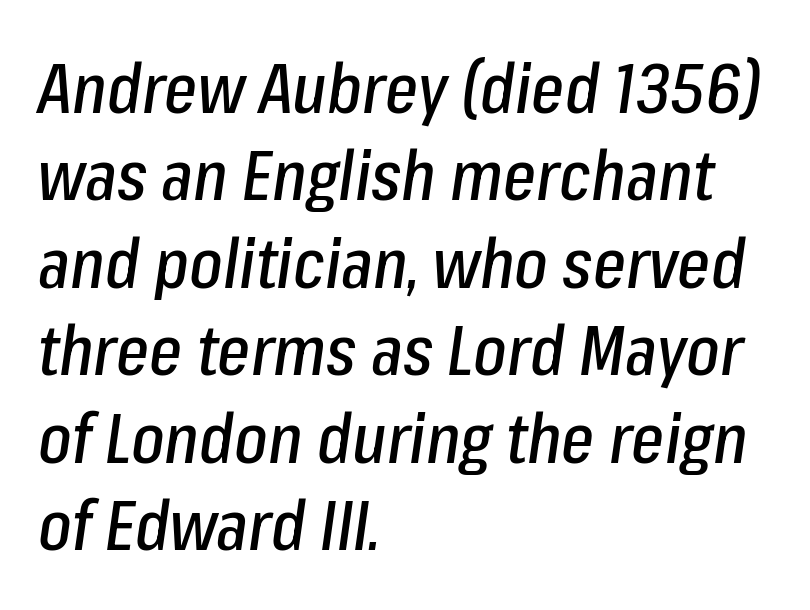
The image shows 70 px condensed type, italic (leaning right); set left-aligned, normal line spacing (1.25x), normal letter spacing, not underlined; low stroke contrast and a medium x-height.
